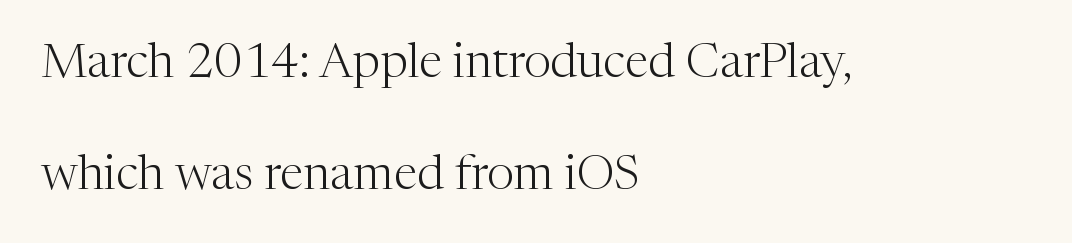
The letters advance in unequal steps, a hallmark of proportional type. When letters stand straight like this, we call the style roman or upright. This sample uses plain, unmodified letter spacing. Nobody drew a line under any word here. Nothing heavy about these letters — not bold at all. Horizontally, the lines are justified to the leading edge only.
